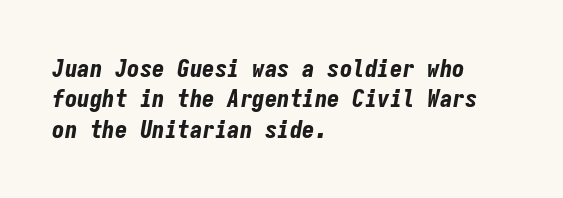
The letters sit at their default tracking, neither squeezed nor spread. Caption: bold face, heavy strokes. Caption: multi-line text, flush left, ragged right. Descenders are the only things crossing below the line. Tall strokes in this sample are angled rather than plumb.
